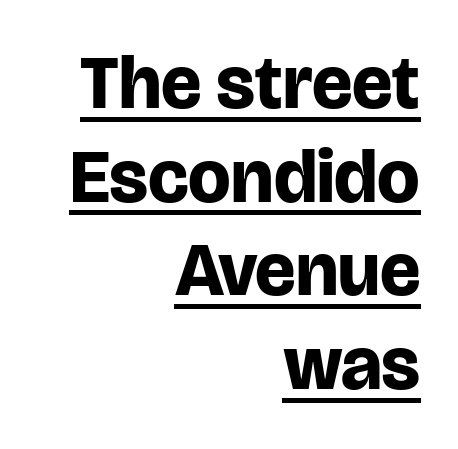
The image shows 75 px bold sans-serif type, upright; set right-aligned, normal line spacing (1.25x), normal letter spacing, underlined; low stroke contrast and a large x-height.
